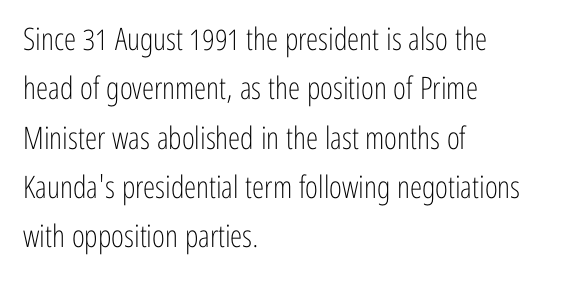
The image shows 31 px light, condensed sans-serif type, upright; set left-aligned, normal line spacing (1.59x), normal letter spacing, not underlined; low stroke contrast and a medium x-height.
